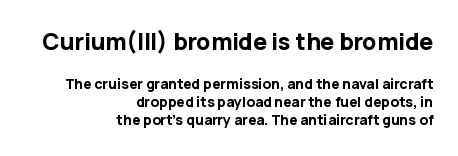
The image shows 23 px bold type, upright; set right-aligned, normal line spacing (1.31x), normal letter spacing, not underlined; the first (top) block is 1.64x larger.
